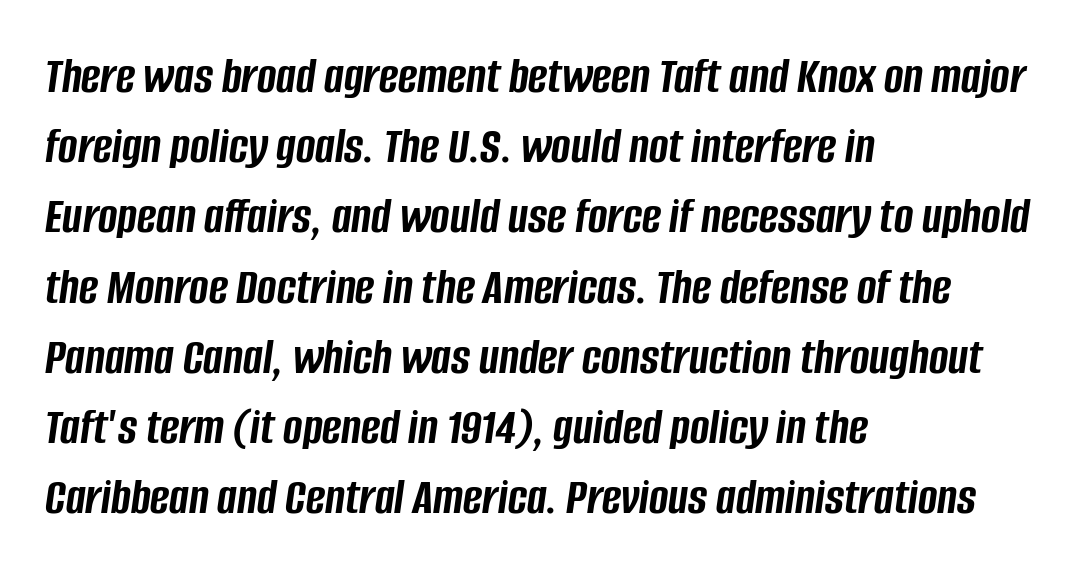
{"italic": "yes", "lean": "right", "slant_degrees": 8, "bold": "yes", "weight": "semibold", "width": "condensed", "stroke_contrast": "low", "x_height": "large", "monospaced": "no", "underline": "no", "align": "left", "line_spacing": "normal", "line_spacing_ratio": 1.35, "letter_spacing": "normal", "letter_spacing_em": 0.0, "glyph_px": 52}
